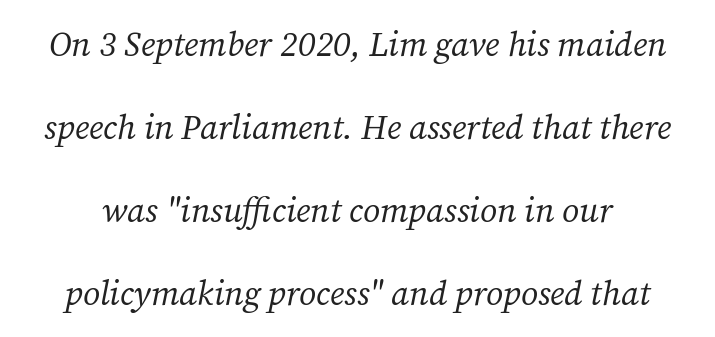
{"serif": "yes", "italic": "yes", "lean": "right", "slant_degrees": 12, "bold": "no", "weight": "regular", "width": "normal", "stroke_contrast": "medium", "x_height": "medium", "monospaced": "no", "underline": "no", "line_spacing": "loose", "line_spacing_ratio": 2.44, "letter_spacing": "normal", "letter_spacing_em": 0.0, "glyph_px": 34}
